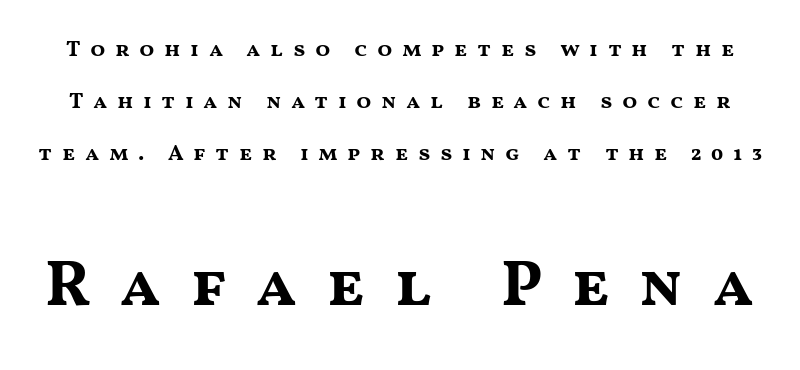
These lines stand farther apart than default settings would place them. Looks like regular typesetting: each glyph gets only the width it needs. Chunky letters — that's bold for sure. Loose tracking; the words dissolve into strings of separated letters.
